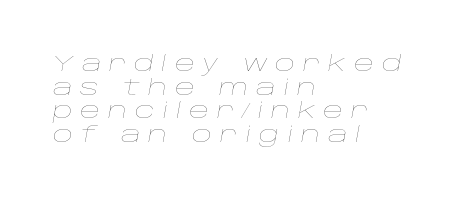
The rendering inserts visible extra space after every character. The designer dialed line spacing down below the default. The passage is arranged the way most books set body copy — flush left. The rendering applies a slant to the glyphs. The space directly below the letters is spotless. No letter is thick-stroked: the sample isn't bold.
